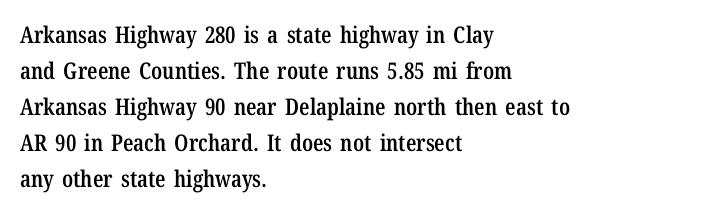
The image shows 23 px text type, upright; set left-aligned, normal line spacing (1.56x), normal letter spacing, not underlined.
